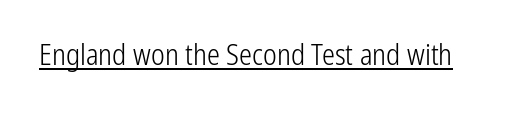
Short note: letters normally spaced. On a weight scale, this lands at 450 or below. Think of a printed novel: that variable character pitch is what you see here. Stroke terminals: plain, sans-serif. Characters remain perfectly vertical along every line.
